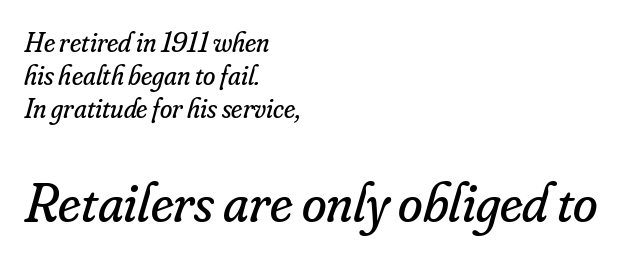
The image shows 56 px regular-weight serif type, italic (leaning right); set left-aligned, line spacing 1.17x, normal letter spacing, not underlined; the second (bottom) block is 2.0x larger; low stroke contrast and a small x-height.
